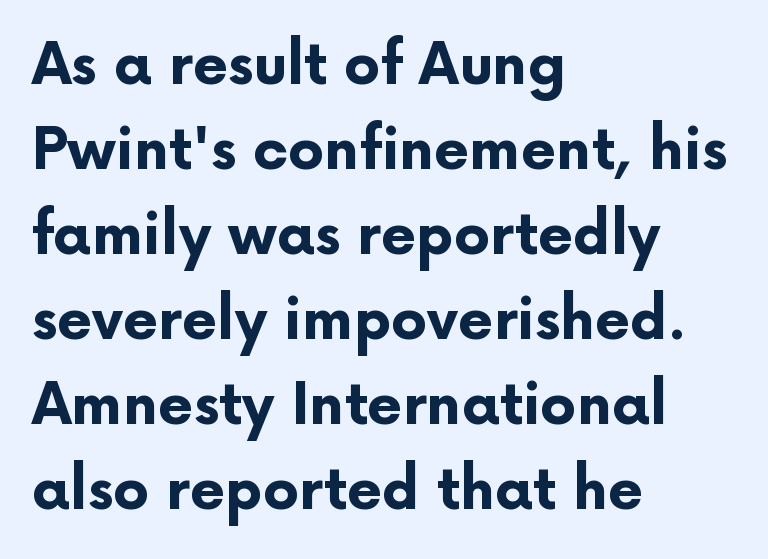
Q: Is the text bold? A: Yes.
Q: Is the text italic (slanted)? A: No, it is upright.
Q: Is the typeface a serif or a sans-serif typeface? A: Sans-serif.
Q: Is the text underlined? A: No.
Q: How is the paragraph aligned? A: Left-aligned.
Q: Is the spacing between letters normal or unusually wide? A: Normal.
Q: Is the spacing between lines tight, normal or loose? A: Normal.
Q: Width (condensed, normal, or wide)? A: Normal.
Q: Stroke contrast? A: Low.
Q: x-height? A: Medium.
Q: Monospaced? A: No.
